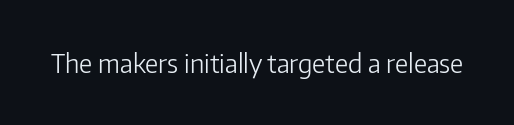
Q: Is the text bold? A: No.
Q: Is the text italic (slanted)? A: No, it is upright.
Q: Is the text underlined? A: No.
Q: Is the spacing between letters normal or unusually wide? A: Normal.
